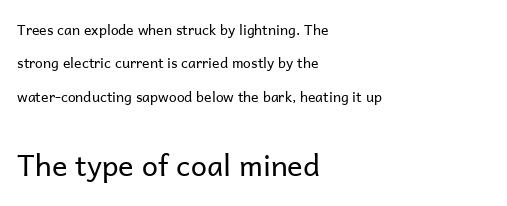
This sample trades compactness for vertical openness between lines. The setting favours the left margin, as ordinary paragraphs usually do. No extra tracking has been applied to these lines. Is this a fixed-width face? No — the glyphs have proportional, varying widths. Character size in the trailing block exceeds that of the leading block. Glance below the letters and you will spot only blank space.
